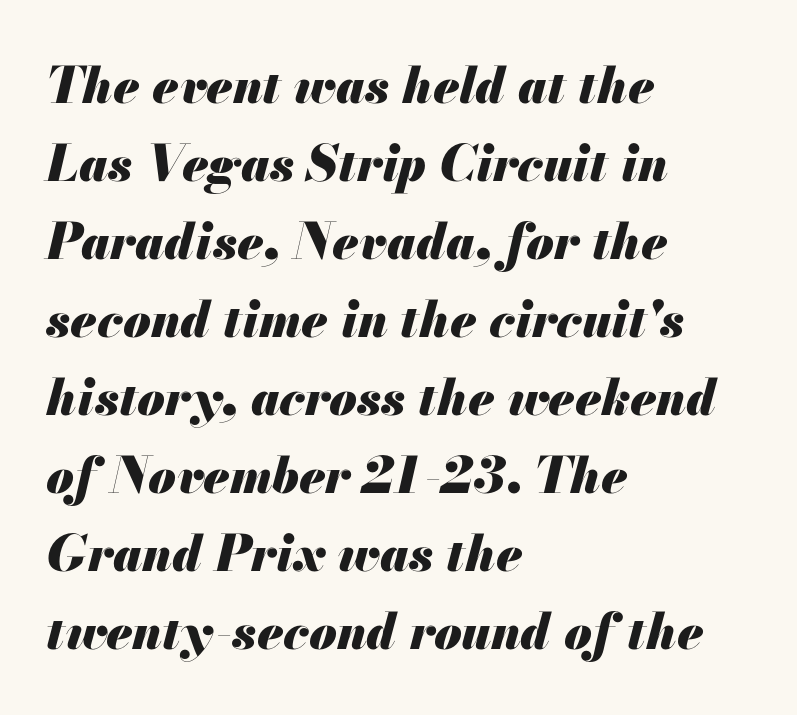
The image shows 50 px heavy type, italic (leaning right); set left-aligned, normal line spacing (1.56x), normal letter spacing, not underlined; medium stroke contrast and a small x-height.
